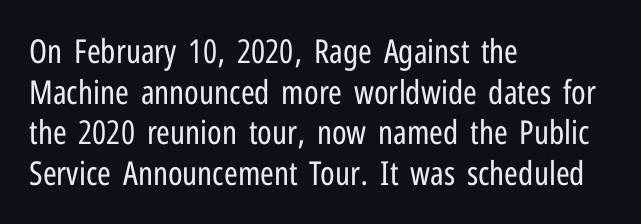
{"serif": "no", "italic": "no", "bold": "no", "weight": "regular", "width": "condensed", "stroke_contrast": "low", "x_height": "medium", "monospaced": "no", "underline": "no", "align": "left", "line_spacing_ratio": 1.23, "letter_spacing": "normal", "letter_spacing_em": 0.0, "glyph_px": 33}
